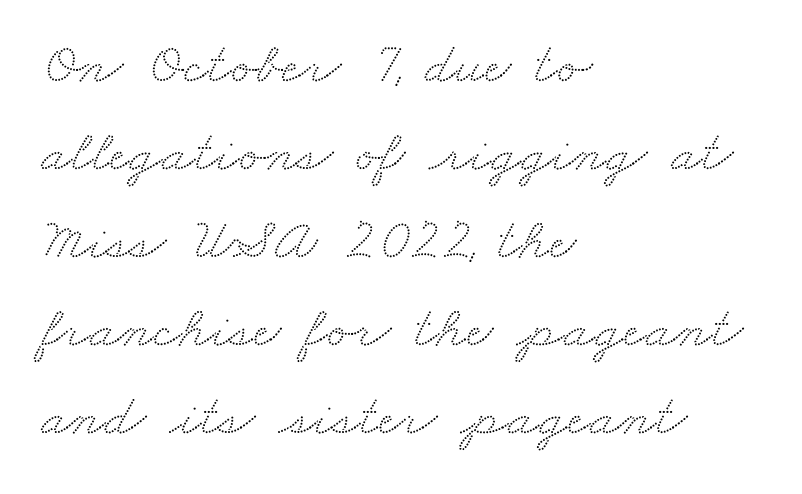
Q: Is the typeface a serif or a sans-serif typeface? A: Serif.
Q: Is the text underlined? A: No.
Q: How is the paragraph aligned? A: Left-aligned.
Q: Is the spacing between letters normal or unusually wide? A: Normal.
Q: Is the spacing between lines tight, normal or loose? A: Normal.
Q: Width (condensed, normal, or wide)? A: Wide.
Q: Stroke contrast? A: Medium.
Q: x-height? A: Small.
Q: Monospaced? A: No.
